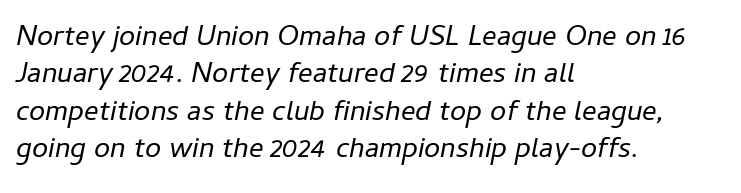
{"italic": "yes", "lean": "right", "slant_degrees": 11, "bold": "no", "weight": "regular", "width": "normal", "stroke_contrast": "low", "x_height": "medium", "monospaced": "no", "underline": "no", "align": "left", "line_spacing": "normal", "line_spacing_ratio": 1.29, "letter_spacing": "normal", "letter_spacing_em": 0.0, "glyph_px": 29}
